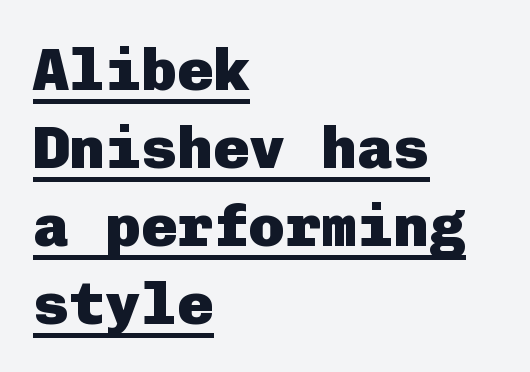
Q: Is the text bold? A: Yes.
Q: Is the text italic (slanted)? A: No, it is upright.
Q: Is the typeface a serif or a sans-serif typeface? A: Sans-serif.
Q: Is the text underlined? A: Yes.
Q: How is the paragraph aligned? A: Left-aligned.
Q: Is the spacing between letters normal or unusually wide? A: Normal.
Q: Is the spacing between lines tight, normal or loose? A: Normal.
Q: Width (condensed, normal, or wide)? A: Normal.
Q: Stroke contrast? A: Low.
Q: x-height? A: Medium.
